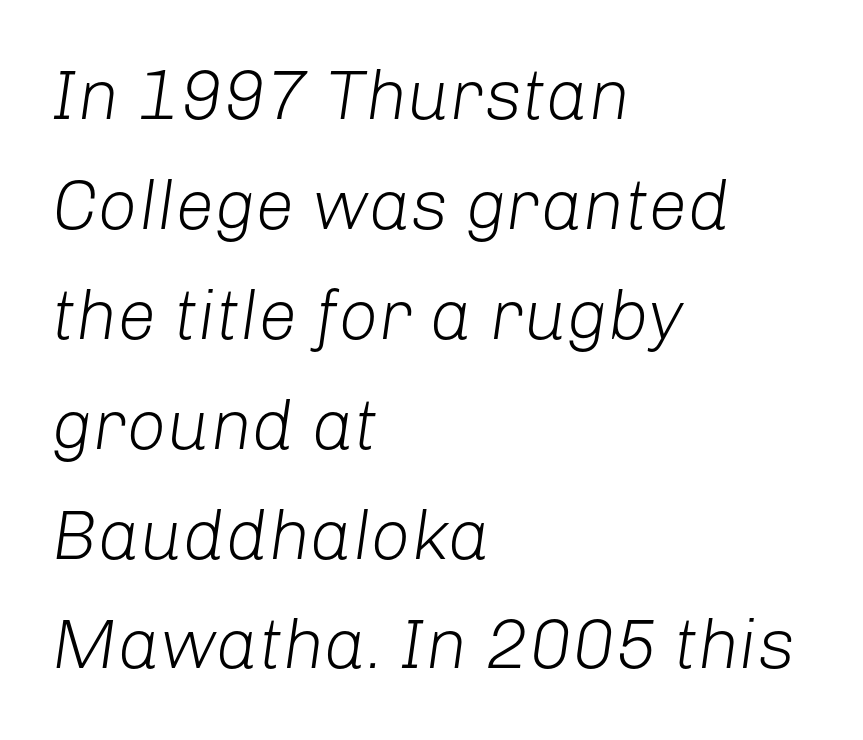
Q: Is the text bold? A: No.
Q: Is the text italic (slanted)? A: Yes, it leans right by about 8 degrees.
Q: Is the text underlined? A: No.
Q: How is the paragraph aligned? A: Left-aligned.
Q: Is the spacing between letters normal or unusually wide? A: Normal.
Q: Is the spacing between lines tight, normal or loose? A: Normal.
Q: Width (condensed, normal, or wide)? A: Normal.
Q: Stroke contrast? A: Low.
Q: x-height? A: Medium.
Q: Monospaced? A: No.
